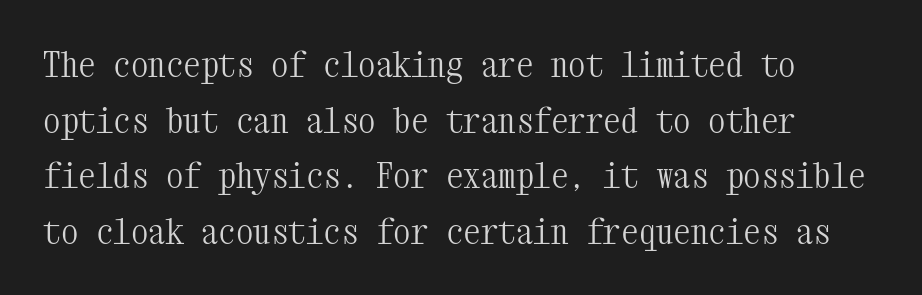
Is the type heavy? It reads as light-to-regular instead. Does the leading feel generous? No, just average. Observe the ordinary spacing: letters are neighbours, not strangers. Check under the words: just untouched page. The lettering holds an erect, upright posture throughout. The passage shown is typed in a monospace face where columns stay perfectly aligned.
